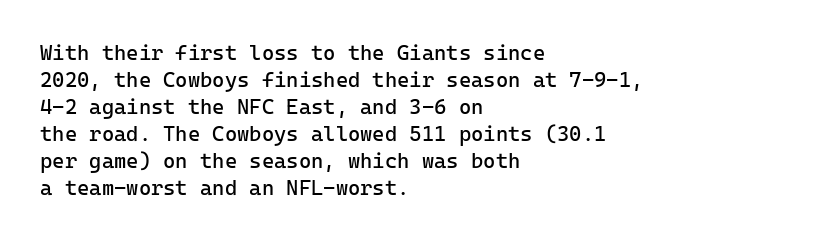
{"italic": "no", "bold": "no", "underline": "no", "align": "left", "line_spacing": "normal", "line_spacing_ratio": 1.29, "letter_spacing": "normal", "letter_spacing_em": 0.0, "glyph_px": 21}
